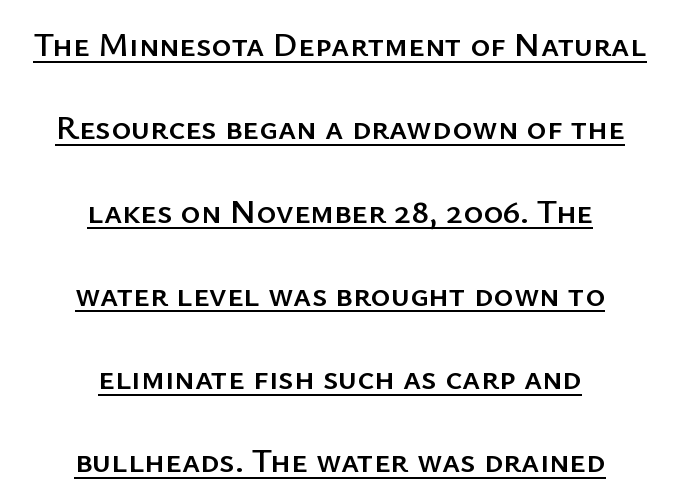
Here the designer chose a conventional face with non-uniform glyph widths. If you drew a line through each stem, it would be perfectly vertical. The sample's only ornament is a line tracing under the words. Regarding serifs, this sample does without them. Does the leading feel generous? Absolutely, it's lavish.
